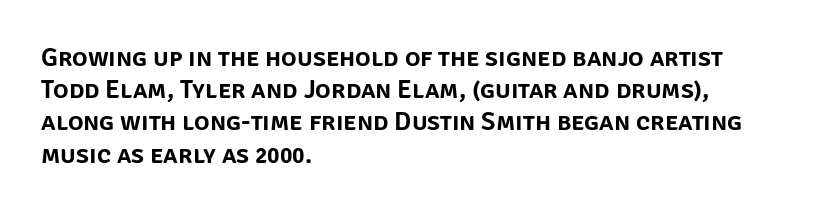
You could call the tracking neutral — neither tight nor loose. Posture: upright roman. Which margin do the lines hug? The left one — the right edge is uneven. Decoration check: the copy has no underline.
